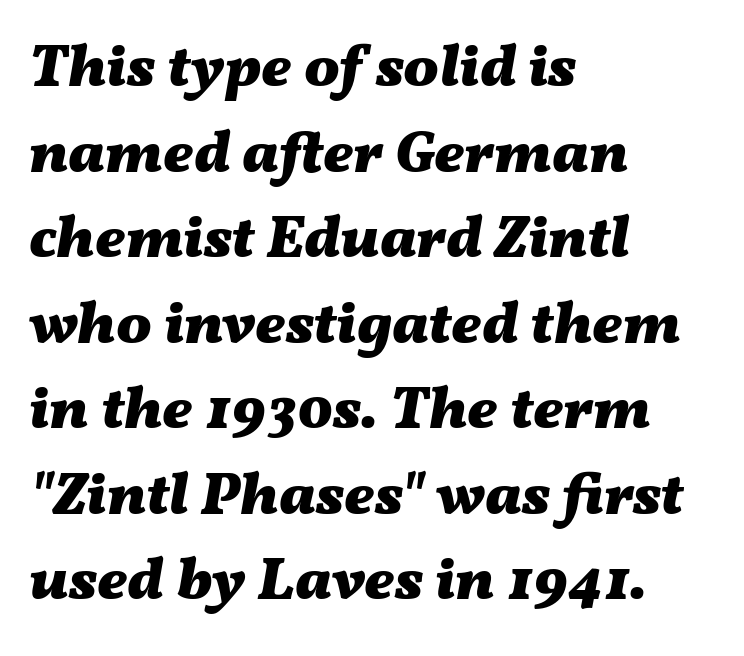
The image shows 59 px heavy, wide type, italic (leaning right); set left-aligned, normal line spacing (1.45x), normal letter spacing, not underlined; medium stroke contrast and a medium x-height.
